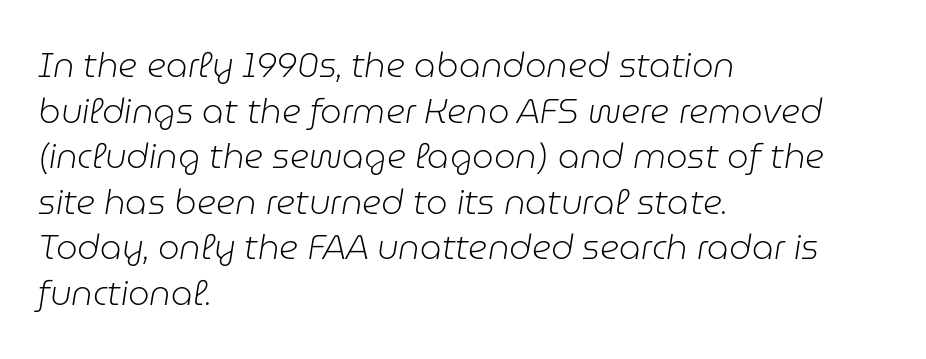
The image shows 34 px light type, italic (leaning right); set left-aligned, normal line spacing (1.34x), normal letter spacing, not underlined; low stroke contrast and a medium x-height.
